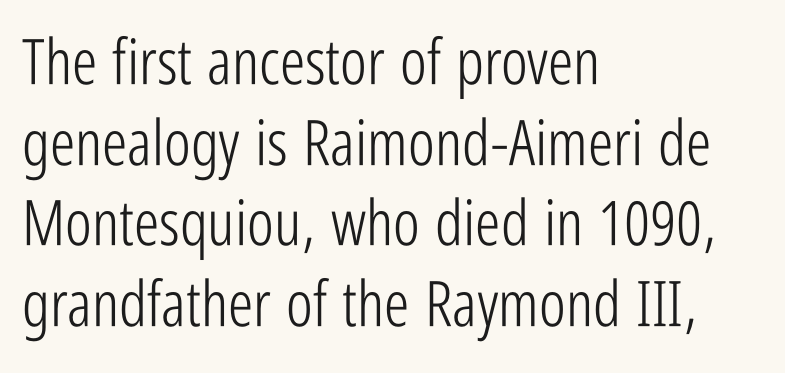
Q: Is the text bold? A: No.
Q: Is the text italic (slanted)? A: No, it is upright.
Q: Is the typeface a serif or a sans-serif typeface? A: Sans-serif.
Q: Is the text underlined? A: No.
Q: How is the paragraph aligned? A: Left-aligned.
Q: Is the spacing between letters normal or unusually wide? A: Normal.
Q: Is the spacing between lines tight, normal or loose? A: Normal.
Q: Width (condensed, normal, or wide)? A: Condensed.
Q: Stroke contrast? A: Low.
Q: x-height? A: Medium.
Q: Monospaced? A: No.
